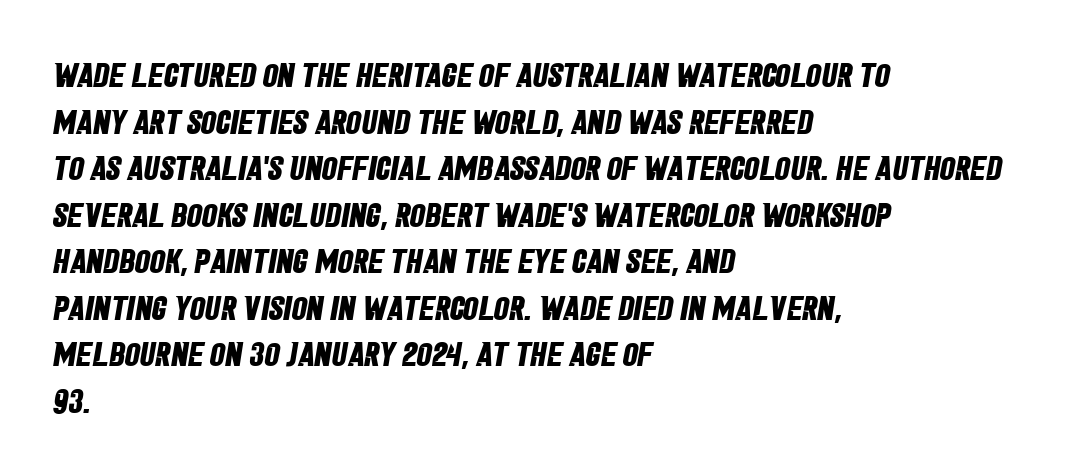
{"serif": "no", "bold": "yes", "weight": "bold", "width": "condensed", "stroke_contrast": "low", "x_height": "large", "monospaced": "no", "underline": "no", "align": "left", "line_spacing": "normal", "line_spacing_ratio": 1.37, "letter_spacing": "normal", "letter_spacing_em": 0.0, "glyph_px": 34}
